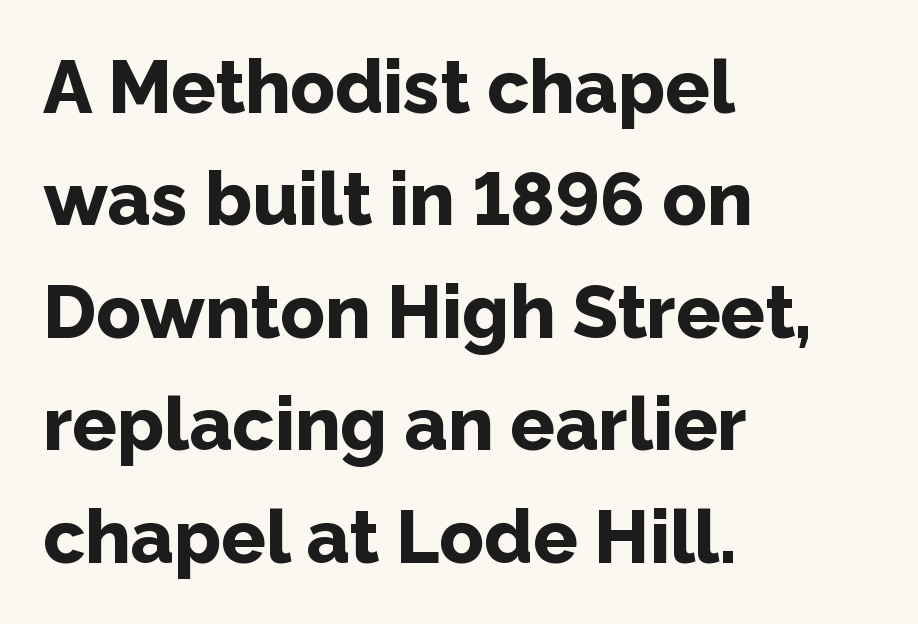
The image shows 74 px bold sans-serif type, upright; set left-aligned, normal line spacing (1.52x), normal letter spacing, not underlined; low stroke contrast and a medium x-height.
